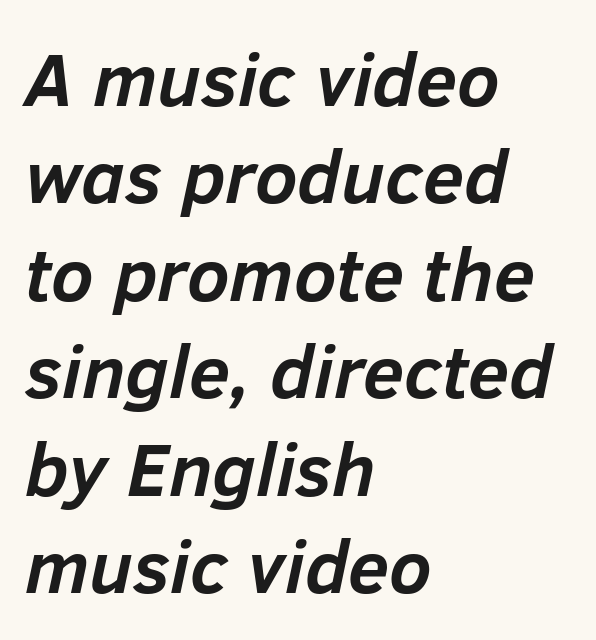
The image shows 75 px semibold type, italic (leaning right); set left-aligned, normal line spacing (1.3x), normal letter spacing, not underlined; low stroke contrast and a medium x-height.
